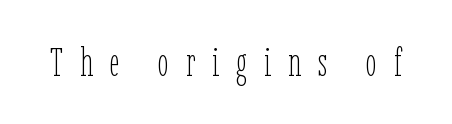
Summary of weight: not heavy and not bold. The specimen omits any rule beneath the text block's lines. The passage shown is typed in a proportional face where columns would drift. Letter spacing: wide. The letters stand straight up with perfectly vertical stems.
